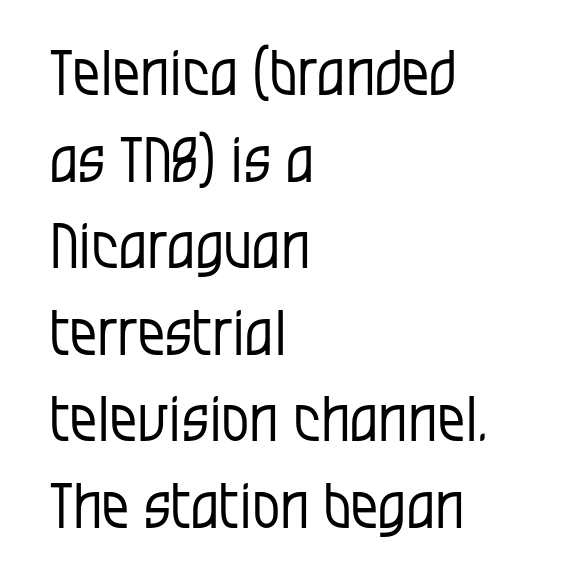
{"serif": "no", "italic": "no", "bold": "no", "weight": "regular", "width": "condensed", "stroke_contrast": "low", "x_height": "large", "monospaced": "no", "underline": "no", "align": "left", "line_spacing": "normal", "line_spacing_ratio": 1.42, "letter_spacing": "normal", "letter_spacing_em": 0.0, "glyph_px": 61}
